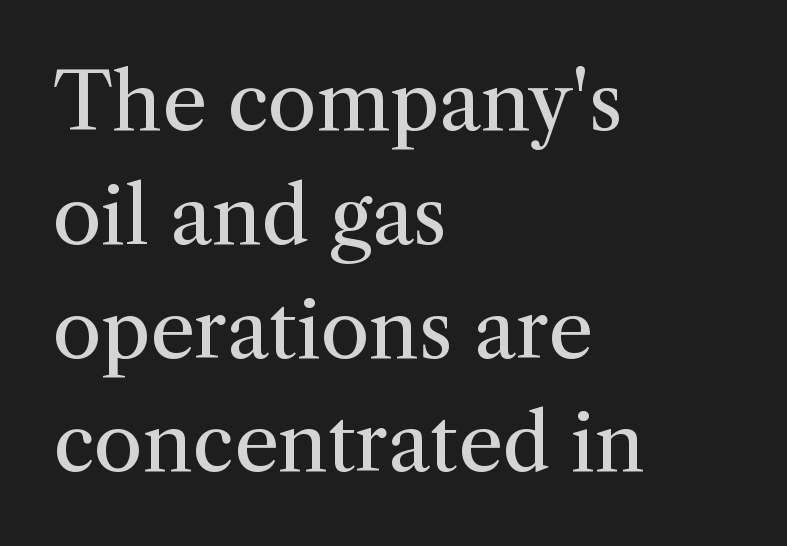
{"serif": "yes", "italic": "no", "bold": "no", "weight": "regular", "width": "normal", "stroke_contrast": "medium", "x_height": "medium", "monospaced": "no", "underline": "no", "align": "left", "line_spacing": "normal", "line_spacing_ratio": 1.44, "letter_spacing": "normal", "letter_spacing_em": 0.0, "glyph_px": 79}
